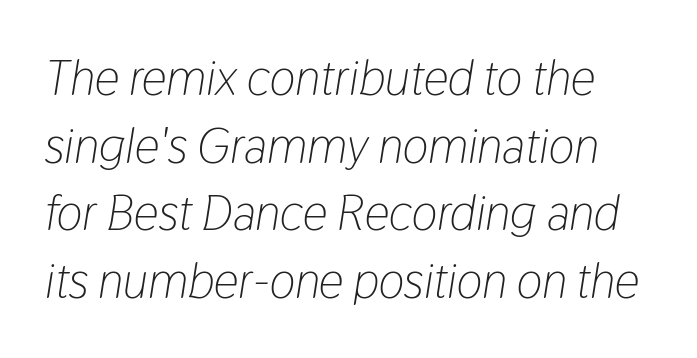
Just letters on the line, the space beneath them empty. Varying glyph widths throughout — classic text-font behaviour. The gaps between neighbouring characters are ordinary and unremarkable. If you measured baseline to baseline, you'd find a middling distance.
